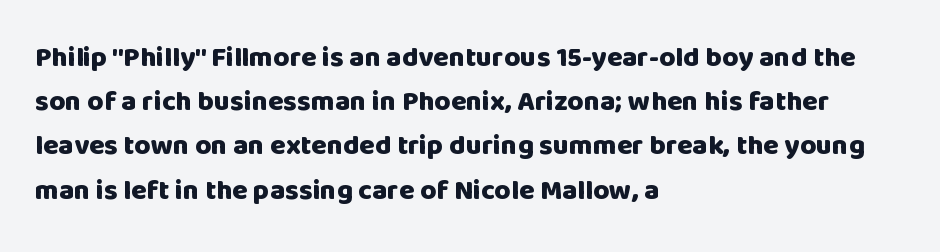
{"serif": "no", "italic": "no", "bold": "yes", "weight": "heavy", "width": "normal", "stroke_contrast": "low", "x_height": "large", "monospaced": "no", "underline": "no", "align": "left", "line_spacing": "normal", "line_spacing_ratio": 1.58, "letter_spacing": "normal", "letter_spacing_em": 0.0, "glyph_px": 28}
